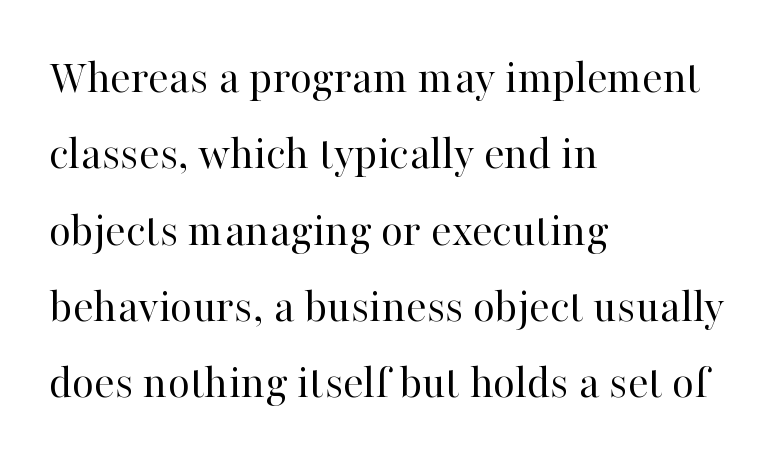
The image shows 48 px regular-weight serif type, upright; set left-aligned, normal line spacing (1.59x), normal letter spacing, not underlined; high stroke contrast and a medium x-height.
